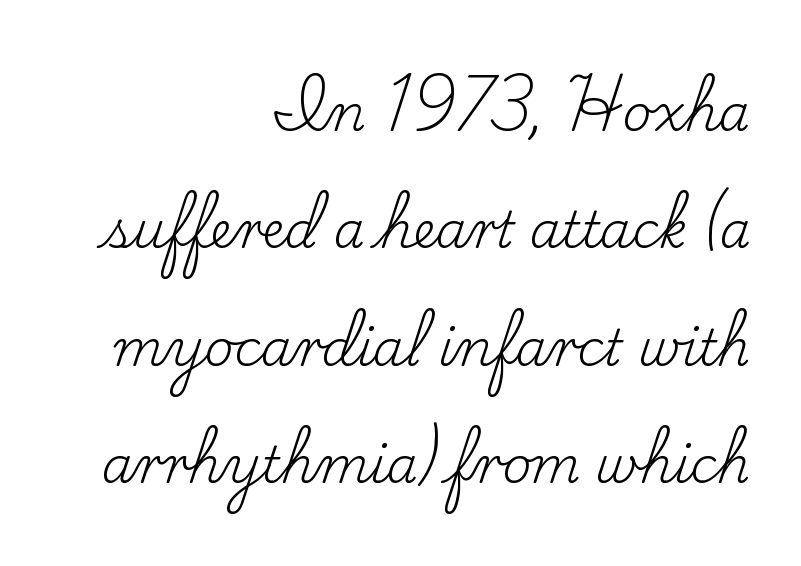
{"serif": "yes", "bold": "no", "weight": "regular", "width": "normal", "stroke_contrast": "low", "x_height": "small", "monospaced": "no", "underline": "no", "align": "right", "line_spacing": "loose", "line_spacing_ratio": 2.35, "letter_spacing": "normal", "letter_spacing_em": 0.0, "glyph_px": 50}
